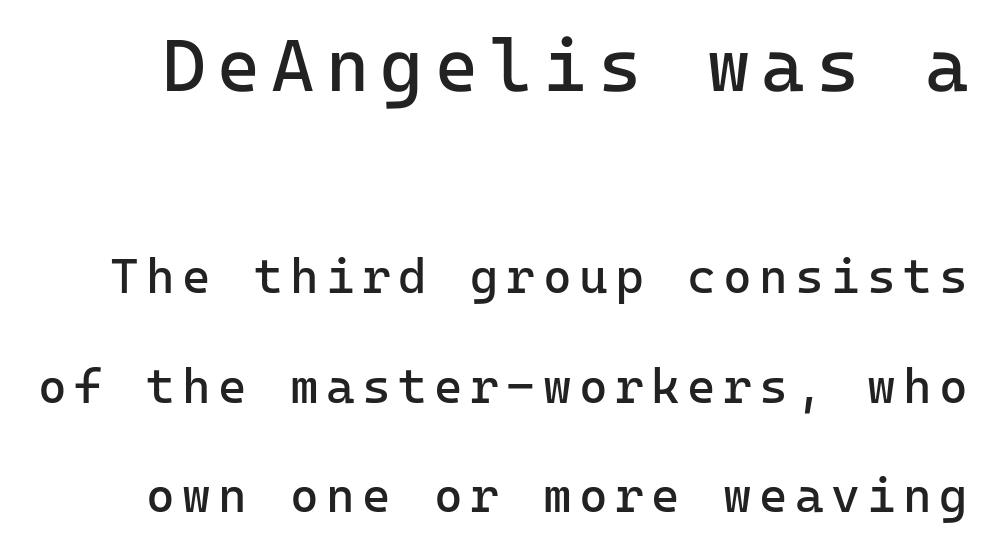
The image shows 74 px regular-weight sans-serif type, upright, monospaced; set loose line spacing (2.24x), not underlined; the first (top) block is 1.51x larger; low stroke contrast and a medium x-height.
